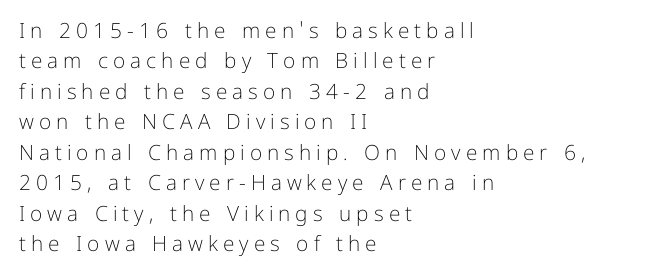
{"italic": "no", "bold": "no", "underline": "no", "align": "left", "line_spacing": "normal", "line_spacing_ratio": 1.45, "letter_spacing": "wide", "letter_spacing_em": 0.24, "glyph_px": 21}
